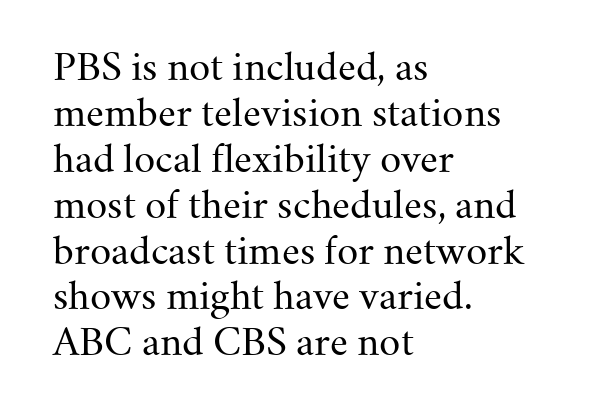
{"serif": "yes", "italic": "no", "bold": "no", "weight": "regular", "width": "normal", "stroke_contrast": "medium", "x_height": "small", "monospaced": "no", "underline": "no", "align": "left", "line_spacing_ratio": 1.24, "letter_spacing": "normal", "letter_spacing_em": 0.0, "glyph_px": 37}
